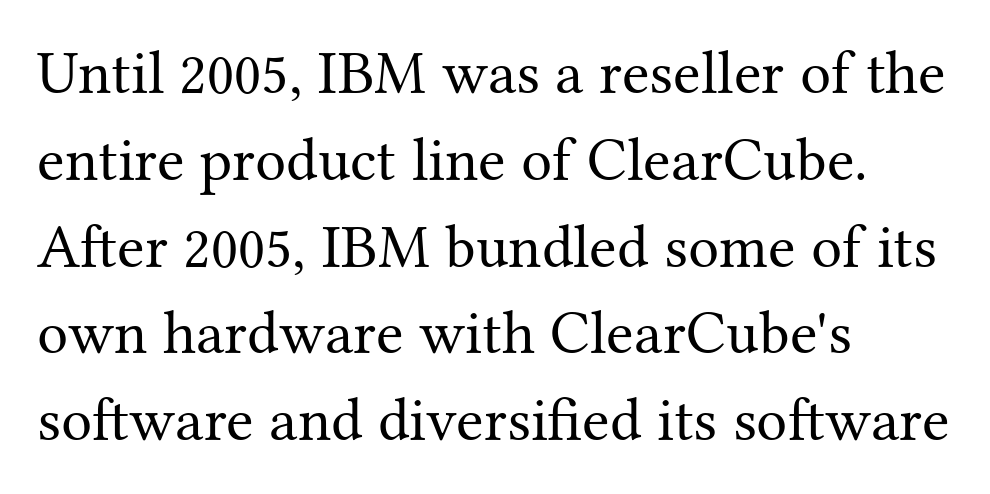
The image shows 62 px regular-weight serif type, upright; set left-aligned, normal line spacing (1.4x), normal letter spacing, not underlined; medium stroke contrast and a medium x-height.
